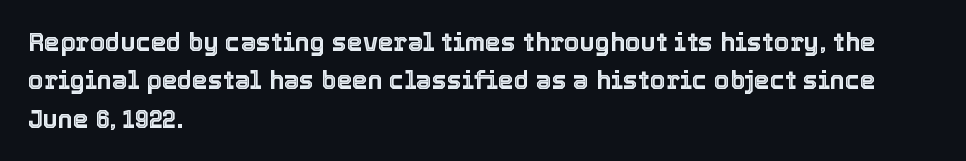
The image shows 25 px text type, upright; set left-aligned, normal line spacing (1.54x), normal letter spacing, not underlined.
